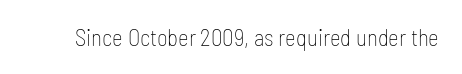
{"italic": "no", "bold": "no", "underline": "no", "letter_spacing": "normal", "letter_spacing_em": 0.0, "glyph_px": 23}
